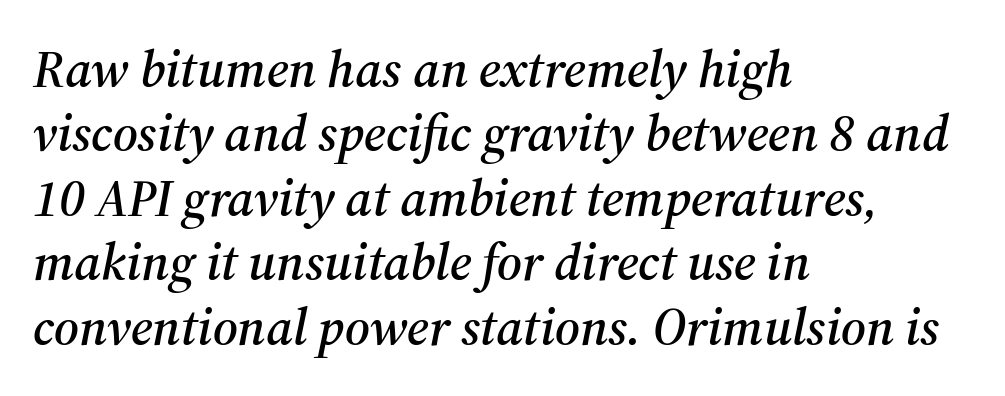
This is oblique type, the kind used for emphasis or titles. The zone under the glyphs is completely vacant. The gaps between neighbouring characters are ordinary and unremarkable. The rendering shows small feet on the letterforms — a serif design.
